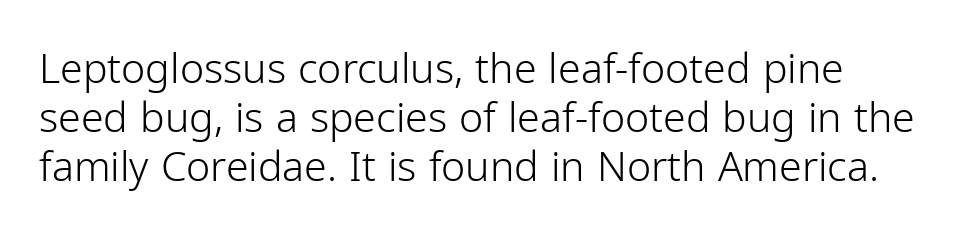
{"serif": "no", "italic": "no", "bold": "no", "weight": "light", "width": "normal", "stroke_contrast": "low", "x_height": "medium", "monospaced": "no", "underline": "no", "line_spacing_ratio": 1.2, "letter_spacing": "normal", "letter_spacing_em": 0.0, "glyph_px": 41}
